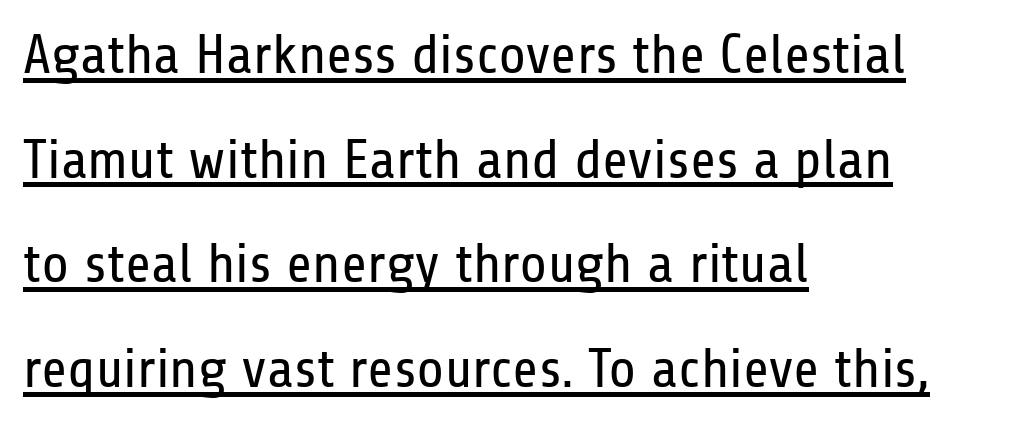
How are the letters spaced? Ordinarily, with no added tracking. The paragraph shown leans on its left margin. Examine the stroke ends and you'll find no serifs. Does a line run under the words? Yes, clearly. Is this a fixed-width face? No — the glyphs have proportional, varying widths.
